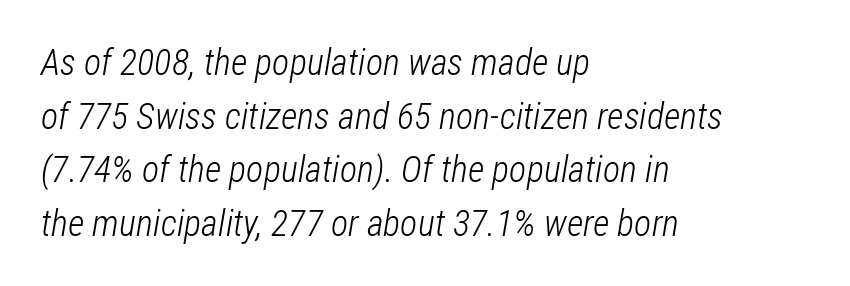
Regular leading. This sample is left-justified, so line endings fall wherever the words run out. The font sits on the lighter half of the weight spectrum, regular included. The rendering keeps characters at their native spacing. Letters rest on an invisible, unmarked baseline. Emphasis-style slanted type is in use.
